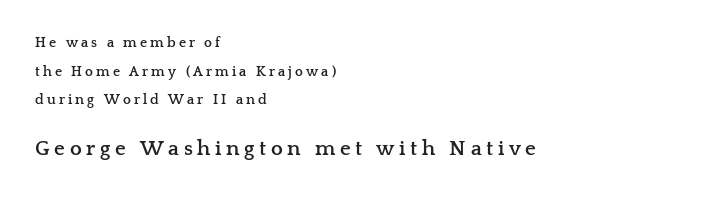
The image shows 21 px bold type, upright; set left-aligned, loose line spacing (2.04x), unusually wide letter spacing (+0.22 em), not underlined; the second (bottom) block is 1.5x larger.
